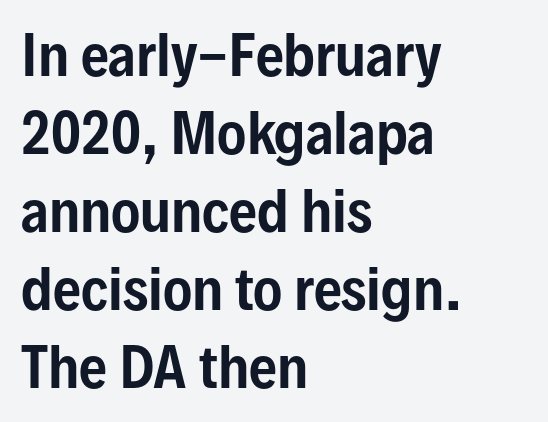
The strip under each line holds only bare page. Serifs: no, the terminals of the letterforms are clean. The rendering anchors every line to the left-hand side. Proportional: the letters do not fall into vertical columns.
